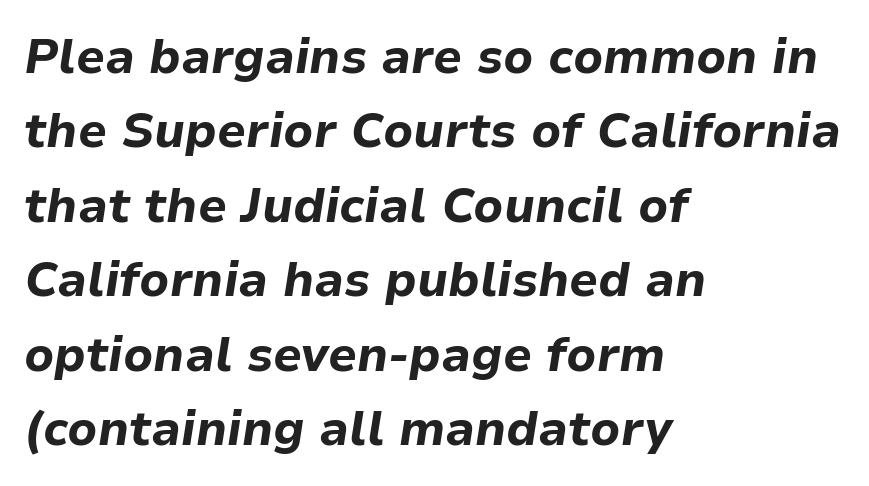
When letters slant like this, we call the style italic. The letters sit at their default tracking, neither squeezed nor spread. Weight check: bold — yes, fully. Spacing verdict: proportional, widths tailored to each character. Decoration check: the copy has no underline. Leading: standard.
